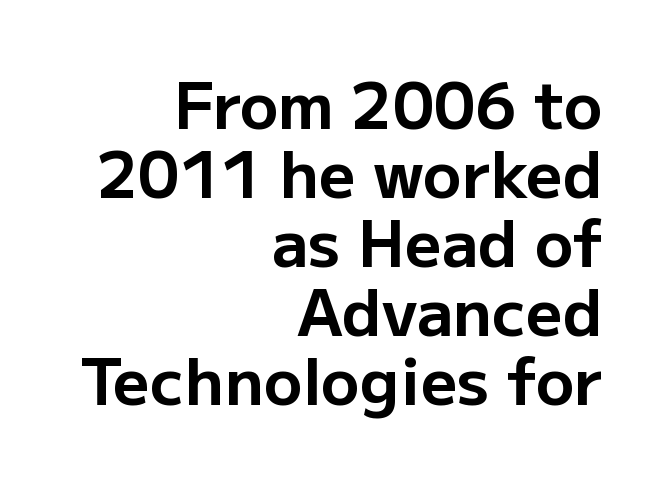
{"serif": "no", "italic": "no", "bold": "yes", "weight": "bold", "width": "normal", "stroke_contrast": "low", "x_height": "medium", "monospaced": "no", "underline": "no", "align": "right", "line_spacing": "tight", "line_spacing_ratio": 1.08, "letter_spacing": "normal", "letter_spacing_em": 0.0, "glyph_px": 64}
